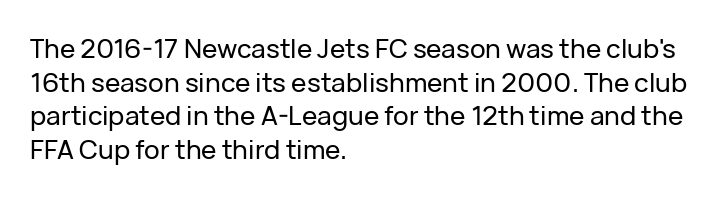
The zone under the glyphs is completely vacant. Line starts are locked; line ends wander. Look at the tracking — it's just the regular setting, nothing added. Horizontal bands of white between lines are of average thickness.
